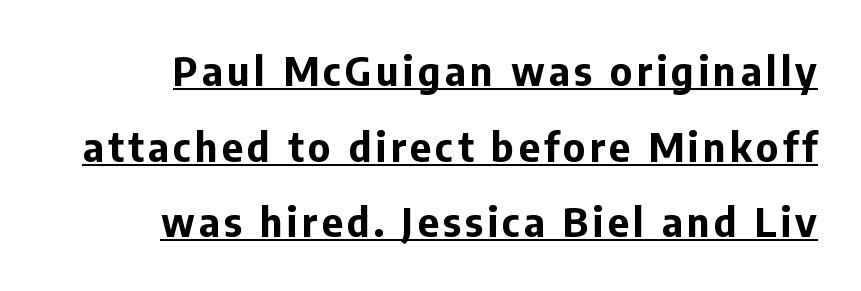
The image shows 40 px bold sans-serif type, upright; set right-aligned, line spacing 1.89x, underlined; low stroke contrast and a medium x-height.
